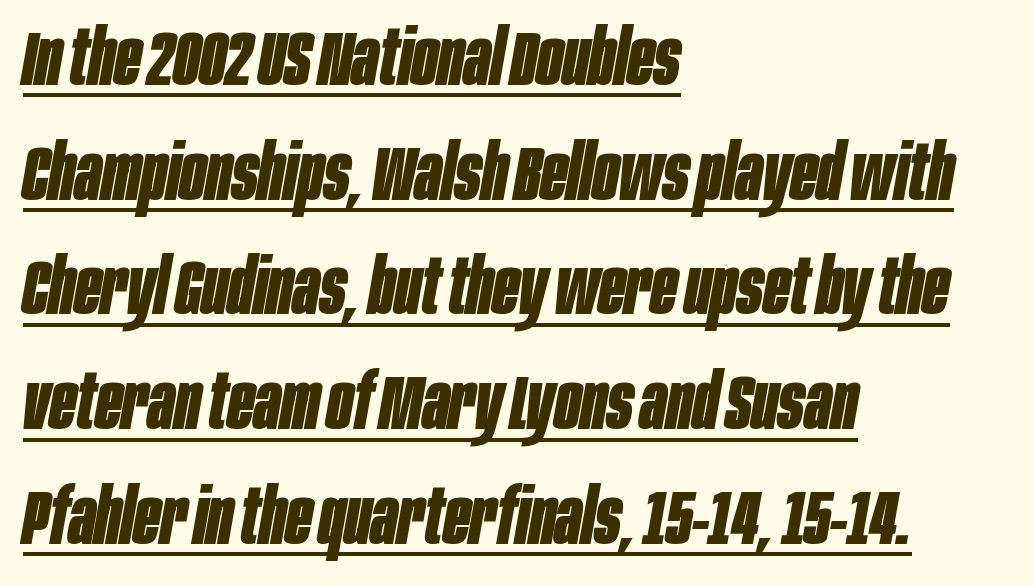
{"italic": "yes", "lean": "right", "slant_degrees": 10, "bold": "yes", "weight": "bold", "width": "condensed", "stroke_contrast": "low", "x_height": "large", "monospaced": "no", "underline": "yes", "align": "left", "line_spacing": "normal", "line_spacing_ratio": 1.49, "letter_spacing": "normal", "letter_spacing_em": 0.0, "glyph_px": 77}
